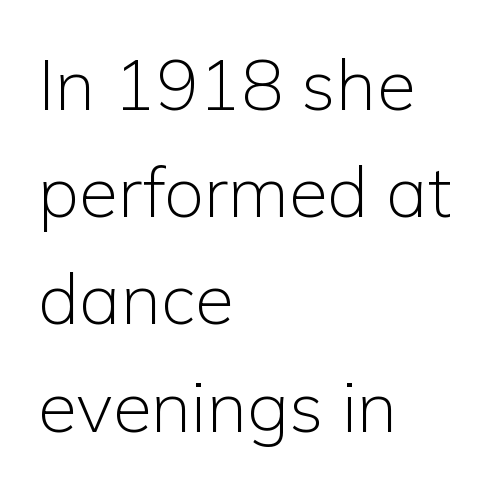
Q: Is the text bold? A: No.
Q: Is the text italic (slanted)? A: No, it is upright.
Q: Is the typeface a serif or a sans-serif typeface? A: Sans-serif.
Q: Is the text underlined? A: No.
Q: How is the paragraph aligned? A: Left-aligned.
Q: Is the spacing between letters normal or unusually wide? A: Normal.
Q: Is the spacing between lines tight, normal or loose? A: Normal.
Q: Width (condensed, normal, or wide)? A: Normal.
Q: Stroke contrast? A: Low.
Q: x-height? A: Medium.
Q: Monospaced? A: No.
